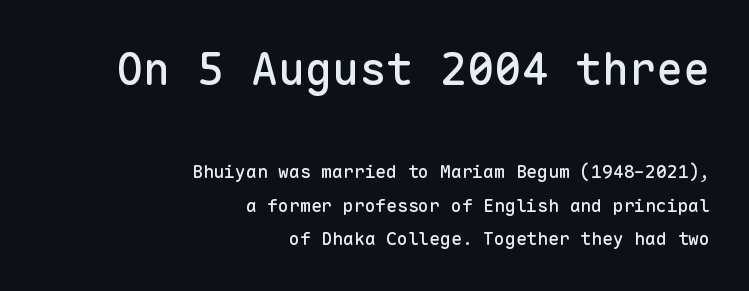
{"serif": "no", "italic": "no", "width": "normal", "stroke_contrast": "low", "x_height": "medium", "monospaced": "yes", "underline": "no", "align": "right", "line_spacing_ratio": 1.87, "letter_spacing": "normal", "letter_spacing_em": 0.0, "larger_block": "first", "size_ratio": 2.5, "glyph_px": 45}
